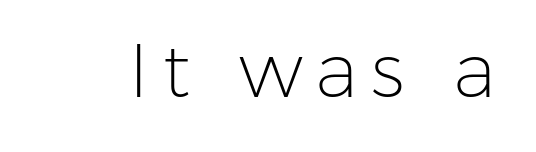
Q: Is the text bold? A: No.
Q: Is the text italic (slanted)? A: No, it is upright.
Q: Is the typeface a serif or a sans-serif typeface? A: Sans-serif.
Q: Is the text underlined? A: No.
Q: Width (condensed, normal, or wide)? A: Normal.
Q: Stroke contrast? A: Low.
Q: x-height? A: Medium.
Q: Monospaced? A: No.
